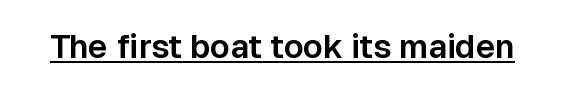
Glance below the letters and you will spot a drawn line. What stands out about the letter spacing? Nothing — it is the standard amount. The face used here is proportionally spaced, like ordinary book or web type. Font category for this specimen: sans-serif. It's the straight-up-and-down kind of type.
